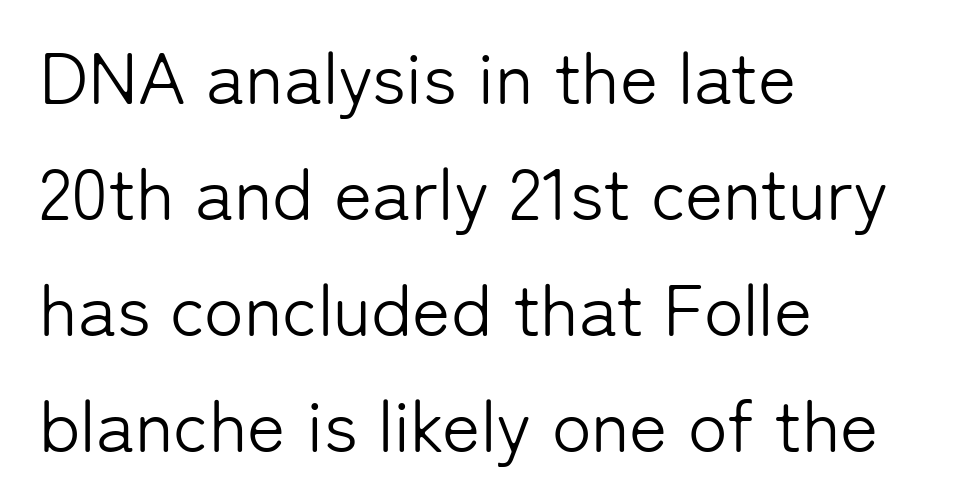
{"serif": "no", "italic": "no", "bold": "no", "weight": "light", "width": "normal", "stroke_contrast": "low", "x_height": "medium", "monospaced": "no", "underline": "no", "align": "left", "line_spacing": "normal", "line_spacing_ratio": 1.59, "letter_spacing": "normal", "letter_spacing_em": 0.0, "glyph_px": 73}
